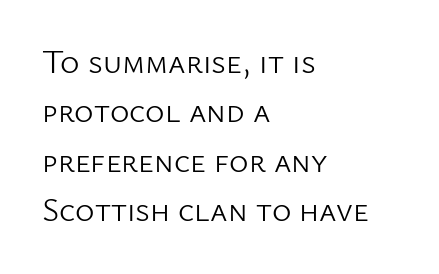
Q: Is the text bold? A: No.
Q: Is the text italic (slanted)? A: No, it is upright.
Q: Is the typeface a serif or a sans-serif typeface? A: Sans-serif.
Q: Is the text underlined? A: No.
Q: How is the paragraph aligned? A: Left-aligned.
Q: Is the spacing between letters normal or unusually wide? A: Normal.
Q: Is the spacing between lines tight, normal or loose? A: Normal.
Q: Width (condensed, normal, or wide)? A: Normal.
Q: Stroke contrast? A: Low.
Q: x-height? A: Medium.
Q: Monospaced? A: No.
